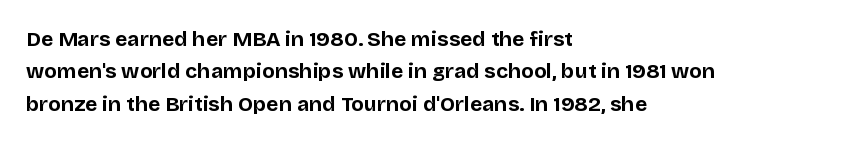
The image shows 21 px bold type, upright; set left-aligned, normal line spacing (1.54x), normal letter spacing, not underlined.
